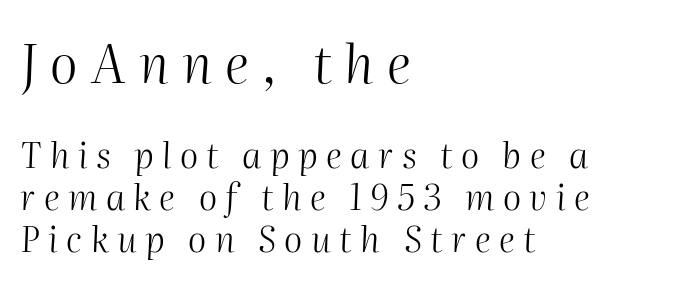
The designer gave the opening block more size than the closing block. The passage shown is not bold in any degree. Is this a fixed-width face? No — the glyphs have proportional, varying widths. This is oblique type, the kind used for emphasis or titles.
